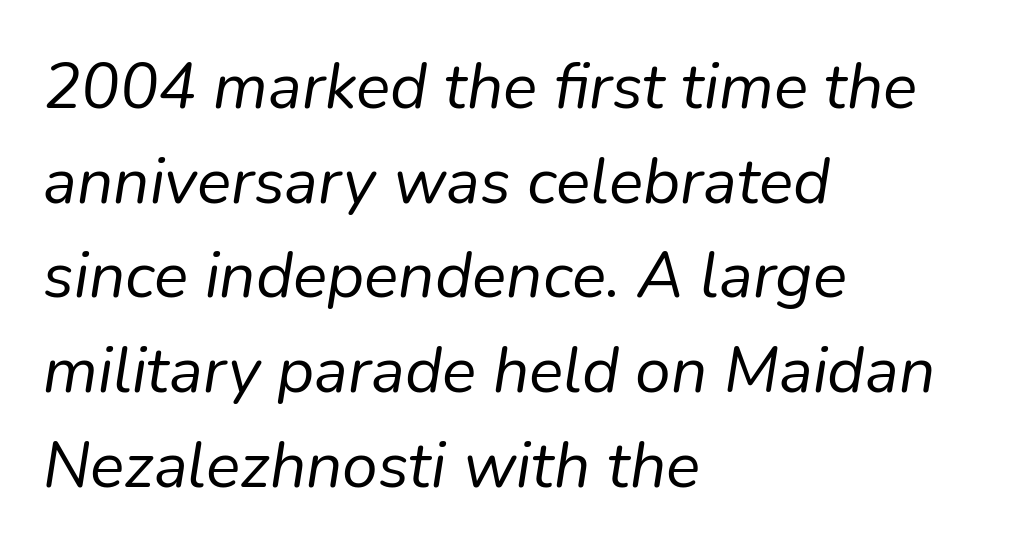
The gap between lines stays unmarked. This block has exactly the height ordinary leading produces. The compositor pushed each line to the left boundary. Weight: in the light-to-regular range. Inter-character spacing is left at the font's built-in metrics.
